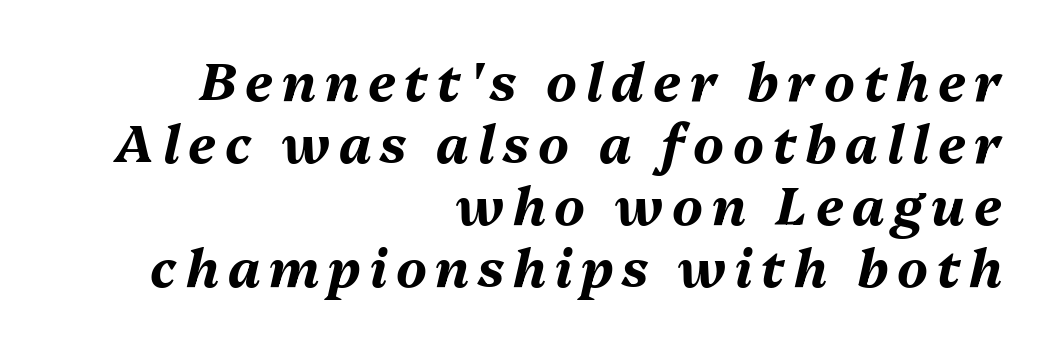
Q: Is the text bold? A: Yes.
Q: Is the text italic (slanted)? A: Yes, it leans right by about 13 degrees.
Q: Is the text underlined? A: No.
Q: How is the paragraph aligned? A: Right-aligned.
Q: Width (condensed, normal, or wide)? A: Normal.
Q: Stroke contrast? A: Medium.
Q: x-height? A: Medium.
Q: Monospaced? A: No.
